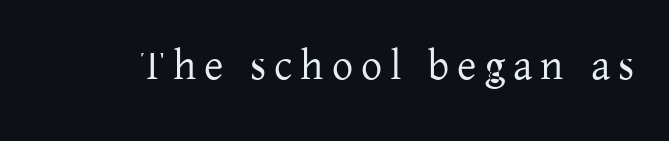
Bare-footed words on every line. A roman cut, with each character standing at attention. Each letter keeps its own natural width here, so spacing adapts to shape. You can tell from the footed stems that serif type was used.
